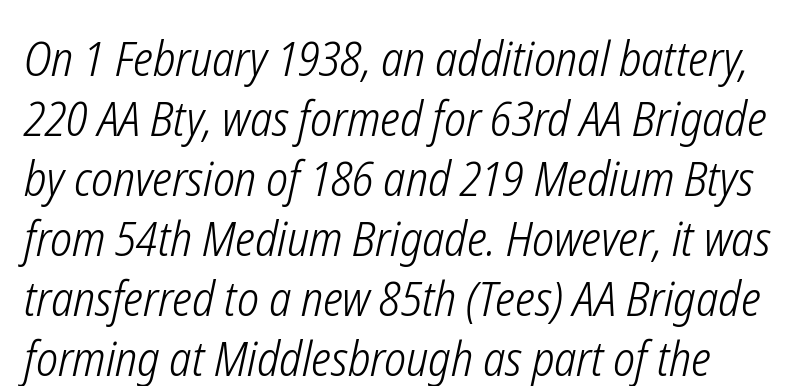
The typography opts for an oblique posture over an upright one. Look at the tracking — it's just the regular setting, nothing added. The words here are not underlined. The face looks like a standard text weight, possibly lighter.
